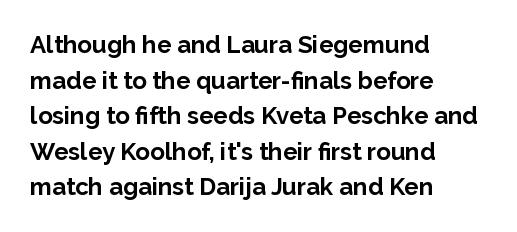
Q: Is the text bold? A: Yes.
Q: Is the text italic (slanted)? A: No, it is upright.
Q: Is the text underlined? A: No.
Q: How is the paragraph aligned? A: Left-aligned.
Q: Is the spacing between letters normal or unusually wide? A: Normal.
Q: Is the spacing between lines tight, normal or loose? A: Normal.
